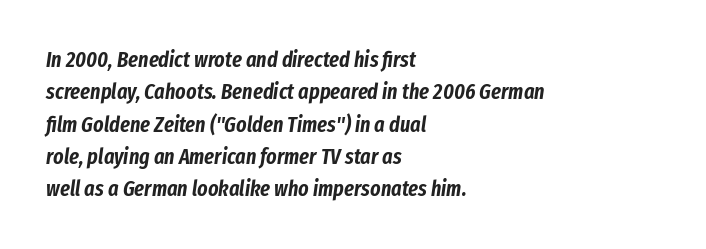
The image shows 22 px text type, italic (leaning right); set left-aligned, normal line spacing (1.47x), normal letter spacing, not underlined.
